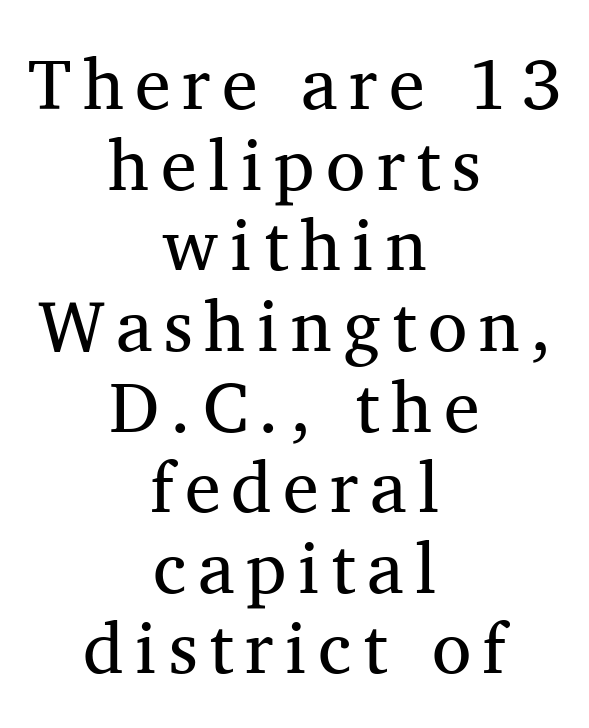
The image shows 72 px regular-weight serif type, upright; set centered, tight line spacing (1.12x), not underlined; medium stroke contrast and a medium x-height.
